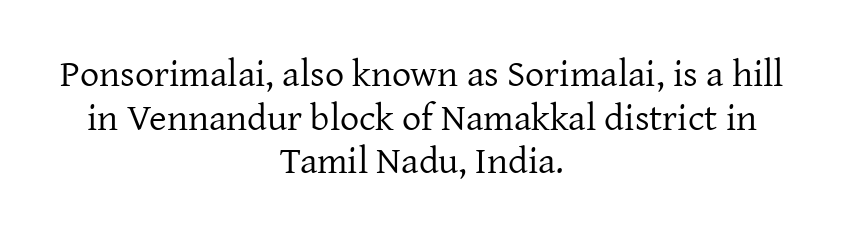
Bold? No — there's no thickening of the strokes. Tracking value appears to be zero — textbook default spacing. No italicization has been applied; the sample stays upright. Letterform terminals end in serifs throughout the passage. Very little white space separates one row of letters from the next.
